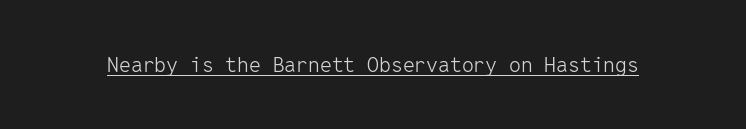
Q: Is the text bold? A: No.
Q: Is the text italic (slanted)? A: No, it is upright.
Q: Is the text underlined? A: Yes.
Q: Is the spacing between letters normal or unusually wide? A: Normal.
